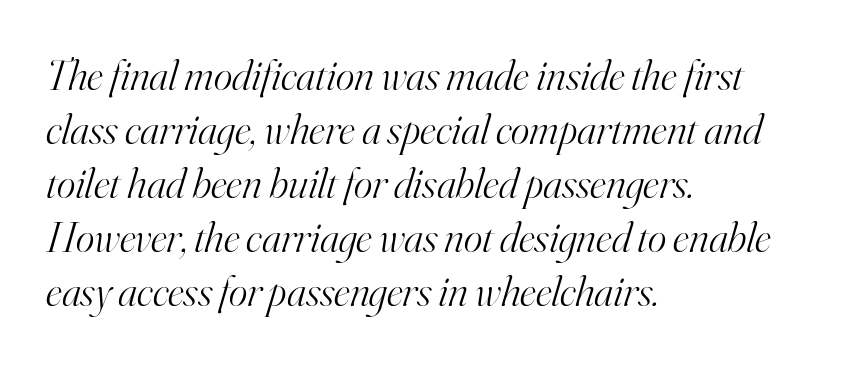
Nothing heavy about these letters — not bold at all. This sample uses plain, unmodified letter spacing. The specimen reads as italic at a glance. The space beneath each line is pristine and unruled.
